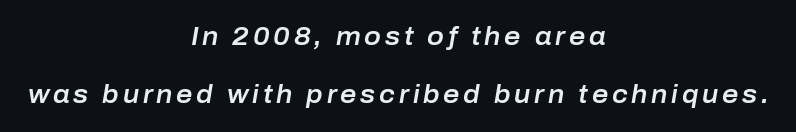
Q: Is the text italic (slanted)? A: Yes, it leans right by about 10 degrees.
Q: Is the text underlined? A: No.
Q: How is the paragraph aligned? A: Centered.
Q: Is the spacing between lines tight, normal or loose? A: Loose.
